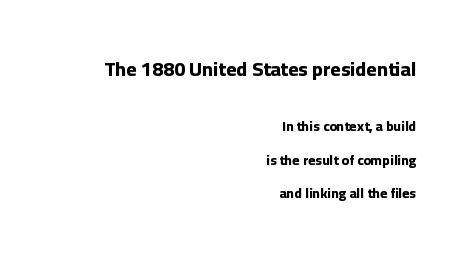
Q: Is the text bold? A: Yes.
Q: Is the text italic (slanted)? A: No, it is upright.
Q: Is the text underlined? A: No.
Q: How is the paragraph aligned? A: Right-aligned.
Q: Is the spacing between letters normal or unusually wide? A: Normal.
Q: Is the spacing between lines tight, normal or loose? A: Loose.
Q: Which block of text is set in a larger size, the first (top) or the second (bottom)? A: The first (top) one.
